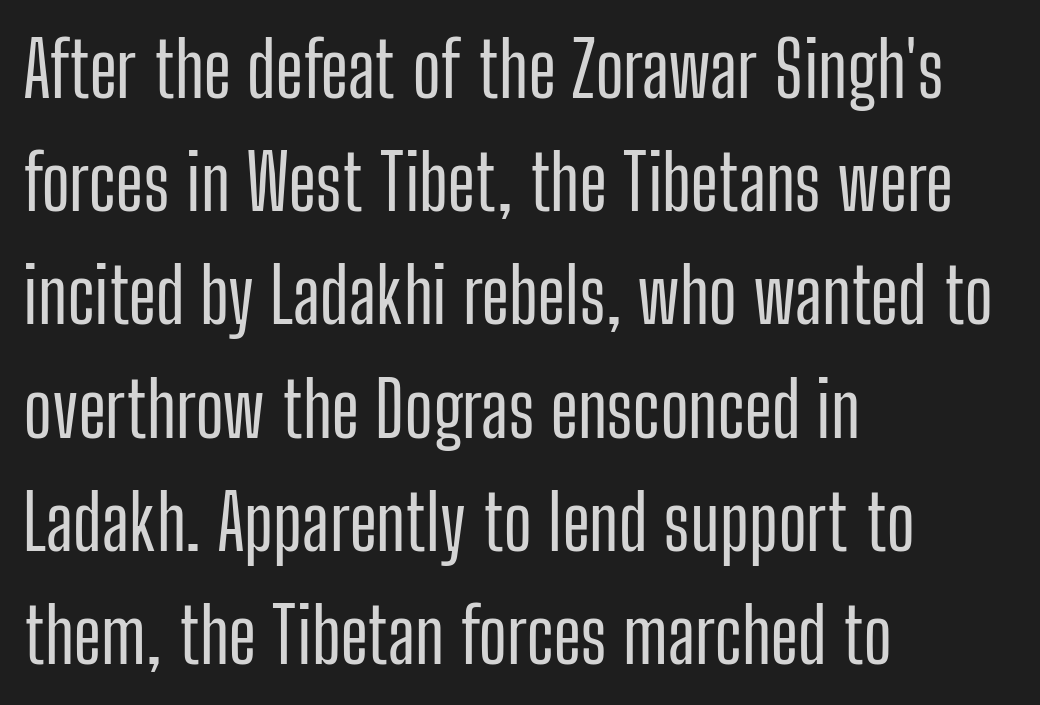
Q: Is the text italic (slanted)? A: No, it is upright.
Q: Is the typeface a serif or a sans-serif typeface? A: Sans-serif.
Q: Is the text underlined? A: No.
Q: How is the paragraph aligned? A: Left-aligned.
Q: Is the spacing between letters normal or unusually wide? A: Normal.
Q: Is the spacing between lines tight, normal or loose? A: Normal.
Q: Width (condensed, normal, or wide)? A: Condensed.
Q: Stroke contrast? A: Low.
Q: x-height? A: Medium.
Q: Monospaced? A: No.
